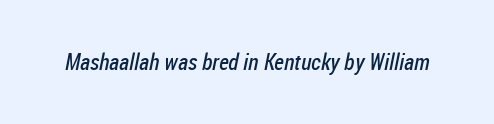
{"bold": "no", "underline": "no", "letter_spacing": "normal", "letter_spacing_em": 0.0, "glyph_px": 23}
